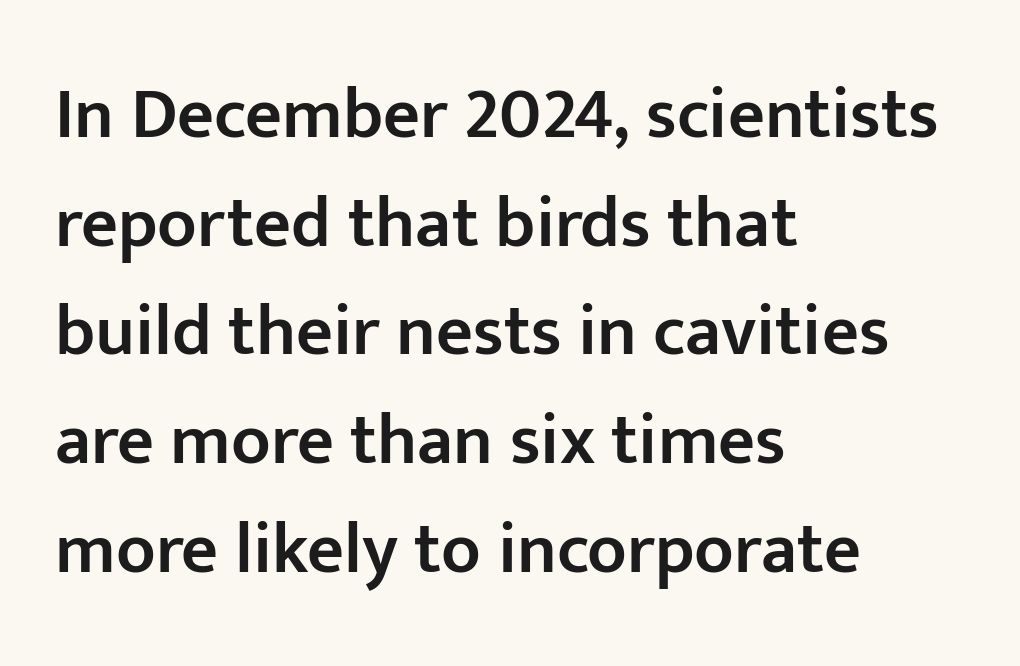
Letters rest on an invisible, unmarked baseline. This sample uses plain, unmodified letter spacing. Is this a sans? Yes — the strokes have no serifs. Teacher's note: observe the even left margin — that is flush-left alignment.
